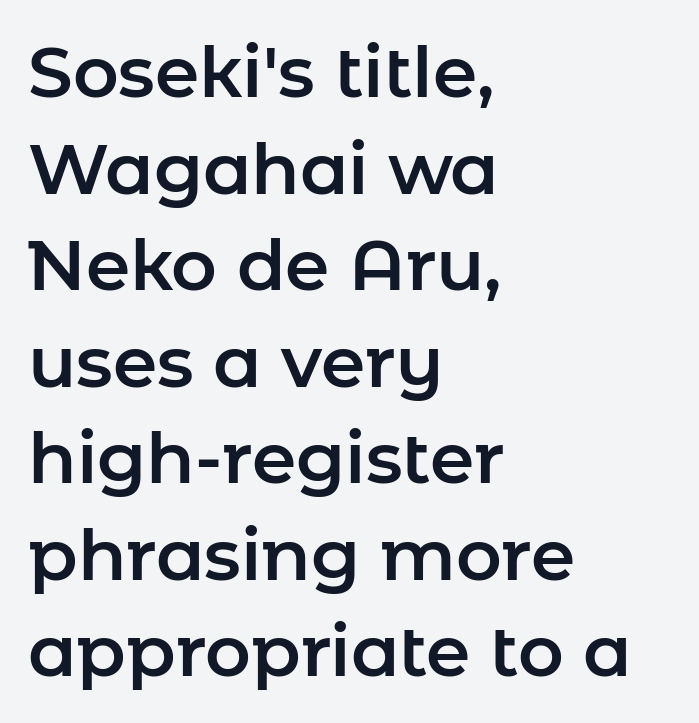
{"serif": "no", "italic": "no", "width": "normal", "stroke_contrast": "low", "x_height": "medium", "monospaced": "no", "underline": "no", "align": "left", "line_spacing": "normal", "line_spacing_ratio": 1.36, "letter_spacing": "normal", "letter_spacing_em": 0.0, "glyph_px": 71}
